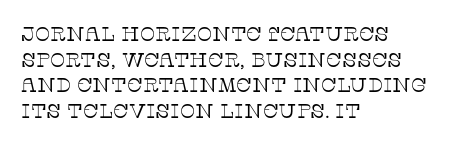
{"italic": "no", "bold": "no", "underline": "no", "align": "left", "line_spacing": "normal", "line_spacing_ratio": 1.28, "letter_spacing": "normal", "letter_spacing_em": 0.0, "glyph_px": 20}
